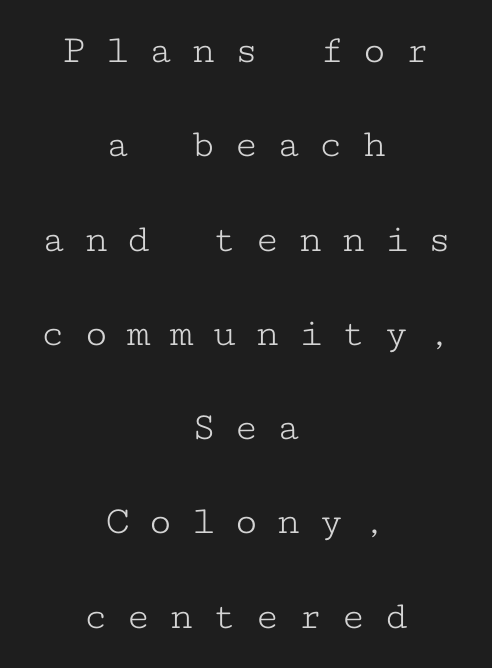
{"serif": "yes", "italic": "no", "bold": "no", "weight": "light", "width": "wide", "stroke_contrast": "low", "x_height": "medium", "monospaced": "yes", "underline": "no", "align": "center", "line_spacing": "loose", "line_spacing_ratio": 2.3, "letter_spacing": "wide", "letter_spacing_em": 0.44, "glyph_px": 41}
